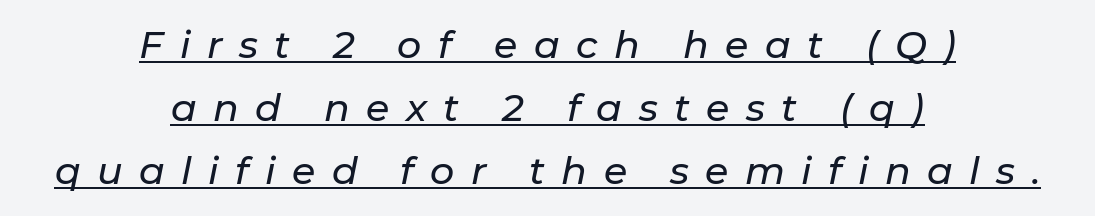
{"italic": "yes", "lean": "right", "slant_degrees": 11, "width": "normal", "stroke_contrast": "low", "x_height": "medium", "monospaced": "no", "underline": "yes", "align": "center", "line_spacing": "normal", "line_spacing_ratio": 1.66, "letter_spacing": "wide", "letter_spacing_em": 0.43, "glyph_px": 38}
